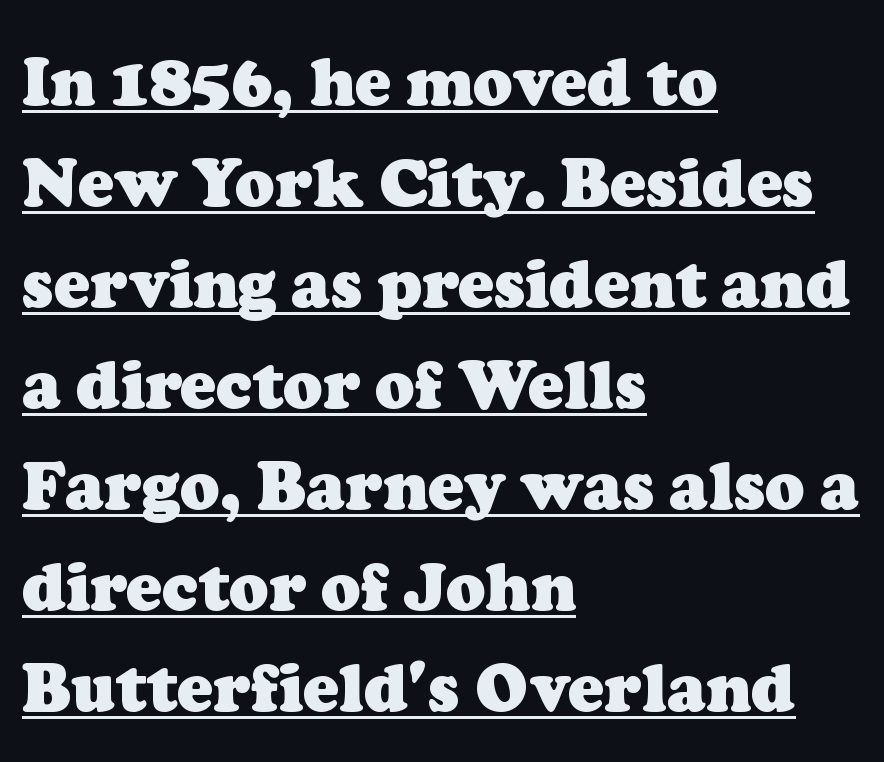
These lines are rendered in a variable-pitch font. The face used here appears with an underline applied. The characters display serif detailing at their extremities. No extra tracking has been applied to these lines.
